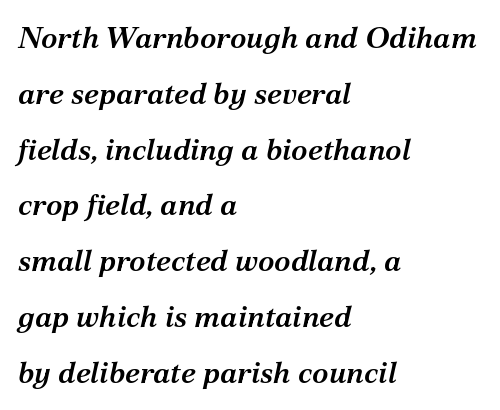
Q: Is the text bold? A: Semi-bold.
Q: Is the text italic (slanted)? A: Yes, it leans right by about 12 degrees.
Q: Is the typeface a serif or a sans-serif typeface? A: Serif.
Q: Is the text underlined? A: No.
Q: How is the paragraph aligned? A: Left-aligned.
Q: Is the spacing between letters normal or unusually wide? A: Normal.
Q: Width (condensed, normal, or wide)? A: Normal.
Q: Stroke contrast? A: Medium.
Q: x-height? A: Medium.
Q: Monospaced? A: No.
